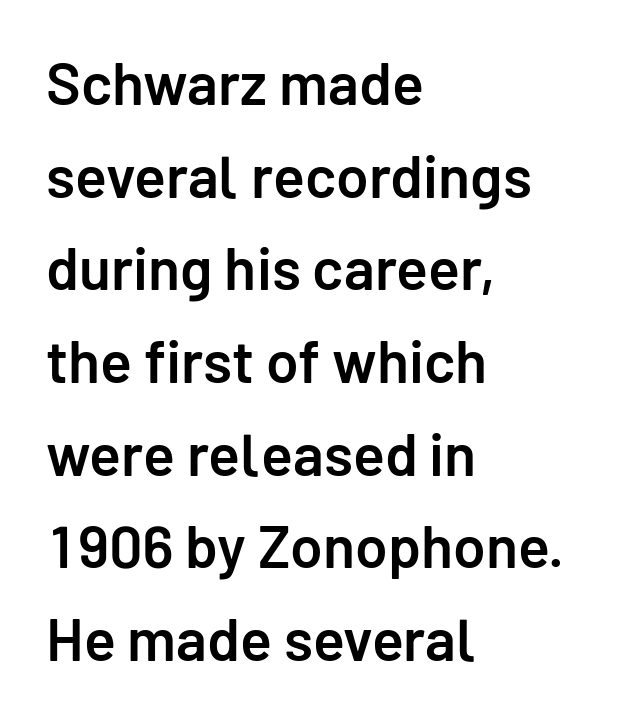
The image shows 59 px semibold sans-serif type, upright; set left-aligned, normal line spacing (1.57x), normal letter spacing, not underlined; low stroke contrast and a medium x-height.
